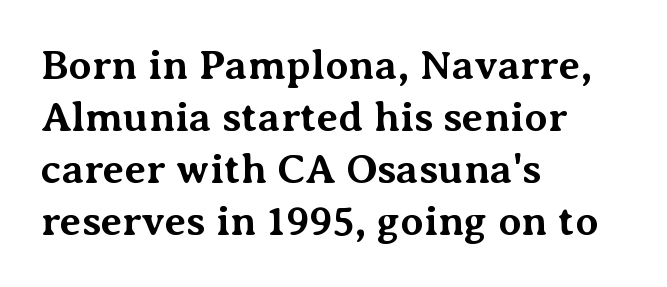
Heavy-handed strokes throughout: this text is bold. These lines are rendered in a variable-pitch font. The characters display serif detailing at their extremities. A roman cut, with each character standing at attention.
